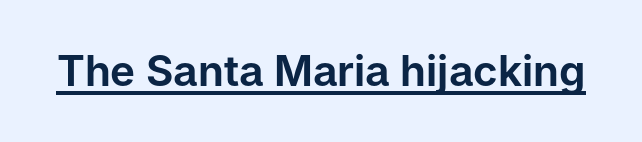
Decoration check: the copy is underlined. Tracking value appears to be zero — textbook default spacing. This sample has the flowing, uneven cadence of proportional lettering. It's the straight-up-and-down kind of type. The letters carry no serifs — their stems end cleanly without finishing strokes.
